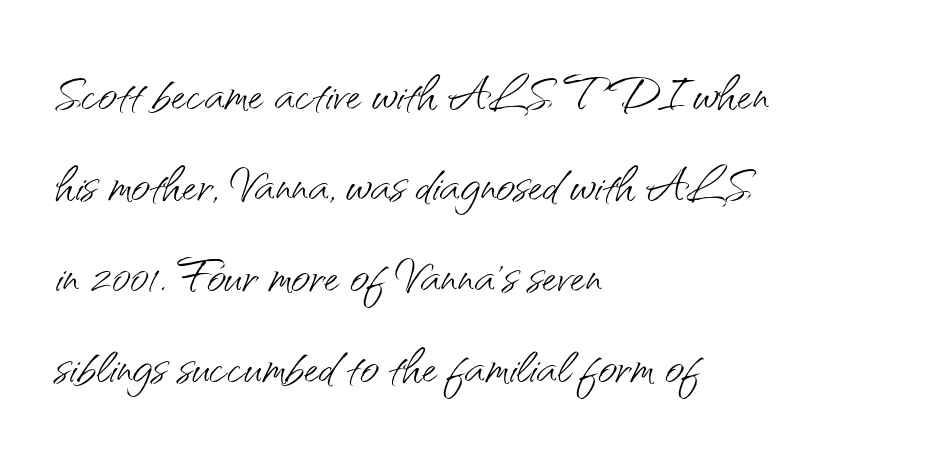
The image shows 66 px light sans-serif type; set left-aligned, normal line spacing (1.38x), normal letter spacing, not underlined; medium stroke contrast and a small x-height.
